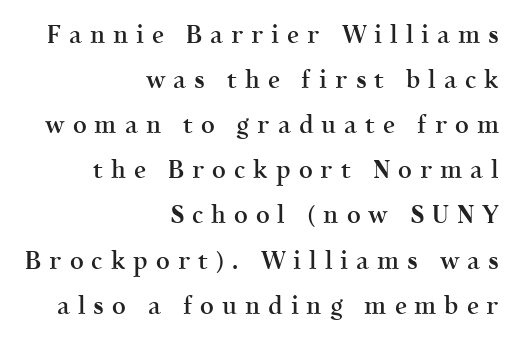
Q: Is the text bold? A: Semi-bold.
Q: Is the text italic (slanted)? A: No, it is upright.
Q: Is the text underlined? A: No.
Q: How is the paragraph aligned? A: Right-aligned.
Q: Is the spacing between letters normal or unusually wide? A: Unusually wide.
